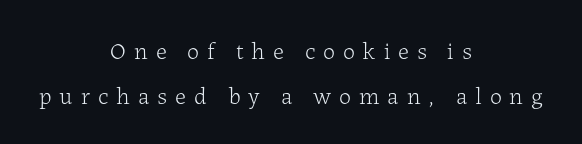
Each row of text sits above clean, open space. Leftover space on each line is divided equally before and after the words. Do the letters lean? They stand straight. Stroke thickness stays within the range of a standard reading face or lighter.
